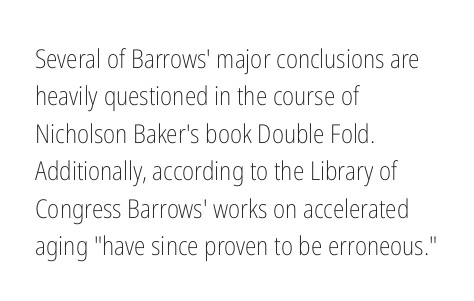
{"italic": "no", "bold": "no", "underline": "no", "align": "left", "line_spacing": "normal", "line_spacing_ratio": 1.44, "letter_spacing": "normal", "letter_spacing_em": 0.0, "glyph_px": 26}
